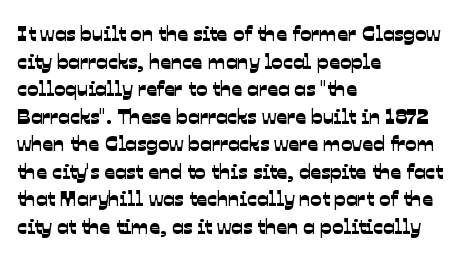
{"underline": "no", "align": "left", "line_spacing": "normal", "line_spacing_ratio": 1.31, "letter_spacing": "normal", "letter_spacing_em": 0.0, "glyph_px": 21}
